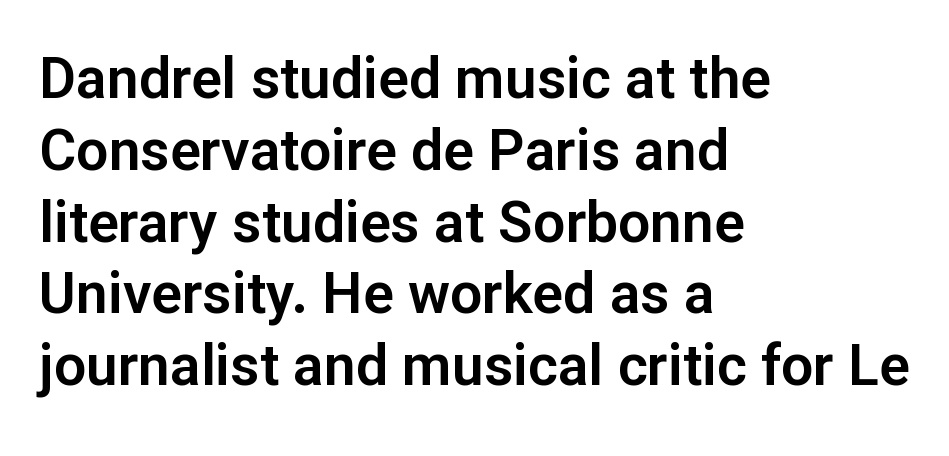
{"serif": "no", "italic": "no", "width": "normal", "stroke_contrast": "low", "x_height": "medium", "monospaced": "no", "underline": "no", "align": "left", "line_spacing": "normal", "line_spacing_ratio": 1.26, "letter_spacing": "normal", "letter_spacing_em": 0.0, "glyph_px": 57}
